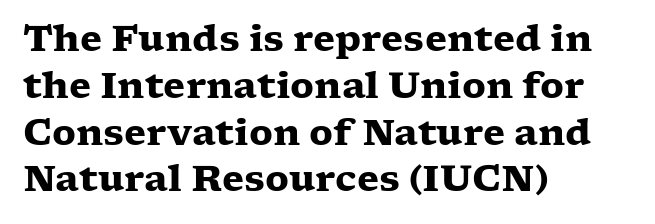
{"serif": "yes", "italic": "no", "bold": "yes", "weight": "heavy", "width": "wide", "stroke_contrast": "low", "x_height": "medium", "monospaced": "no", "underline": "no", "align": "left", "line_spacing": "normal", "line_spacing_ratio": 1.3, "letter_spacing": "normal", "letter_spacing_em": 0.0, "glyph_px": 36}
